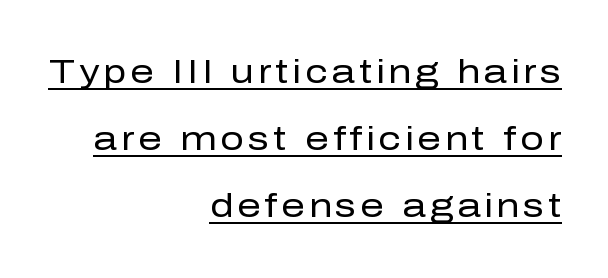
These lines stack with their right ends in a neat column. Weight: not bold — regular or lighter. A baseline rule has been typeset under these characters. Does the lettering tilt? It doesn't — this is upright.
